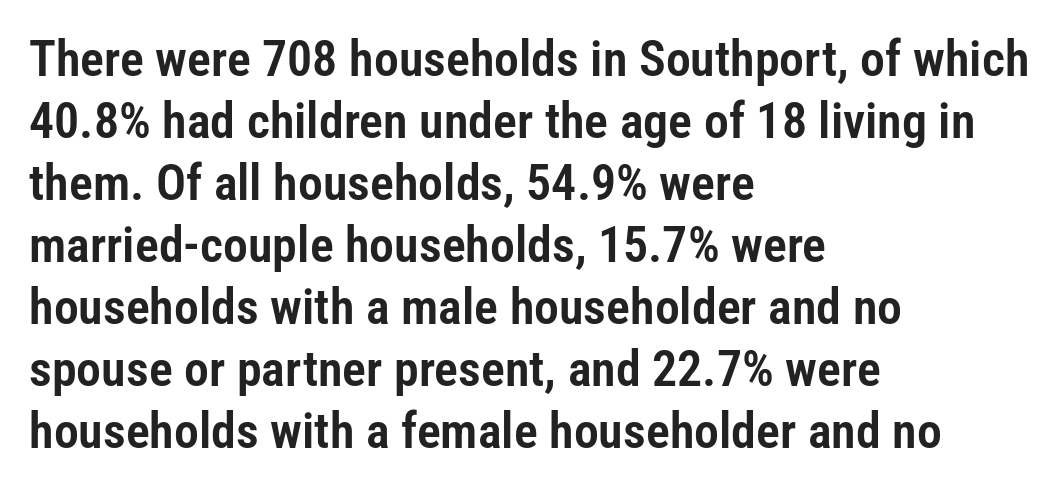
A sans-serif font was chosen for this passage. Note the varied advance widths — an 'i' is clearly narrower than an 'm'. Every character sits straight up, as roman type does. The string is rendered with underlining switched off. Here the glyphs are tracked normally, forming tight word shapes. The rag falls on the right side of this text block.
